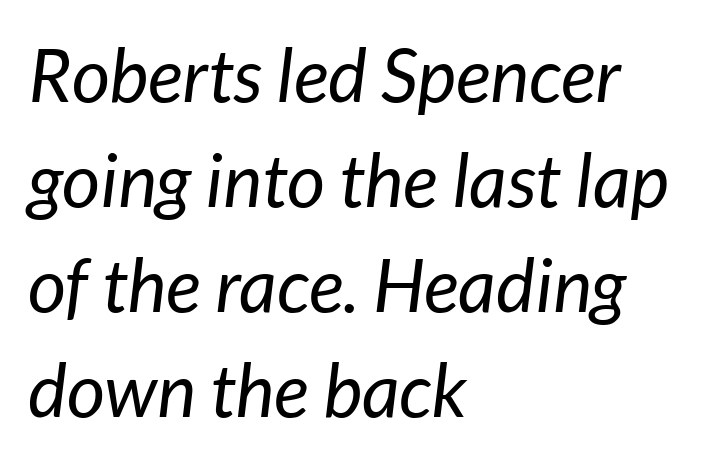
{"italic": "yes", "lean": "right", "slant_degrees": 7, "bold": "no", "weight": "regular", "width": "normal", "stroke_contrast": "low", "x_height": "medium", "monospaced": "no", "underline": "no", "align": "left", "line_spacing": "normal", "line_spacing_ratio": 1.42, "letter_spacing": "normal", "letter_spacing_em": 0.0, "glyph_px": 74}
